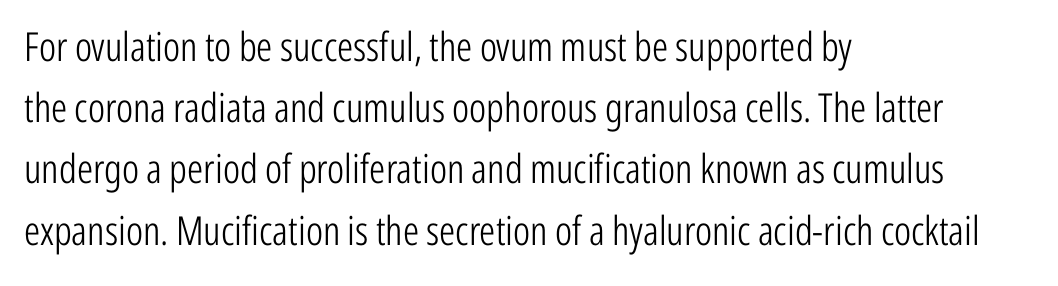
Q: Is the text bold? A: No.
Q: Is the text italic (slanted)? A: No, it is upright.
Q: Is the typeface a serif or a sans-serif typeface? A: Sans-serif.
Q: Is the text underlined? A: No.
Q: How is the paragraph aligned? A: Left-aligned.
Q: Is the spacing between letters normal or unusually wide? A: Normal.
Q: Is the spacing between lines tight, normal or loose? A: Normal.
Q: Width (condensed, normal, or wide)? A: Condensed.
Q: Stroke contrast? A: Low.
Q: x-height? A: Medium.
Q: Monospaced? A: No.
